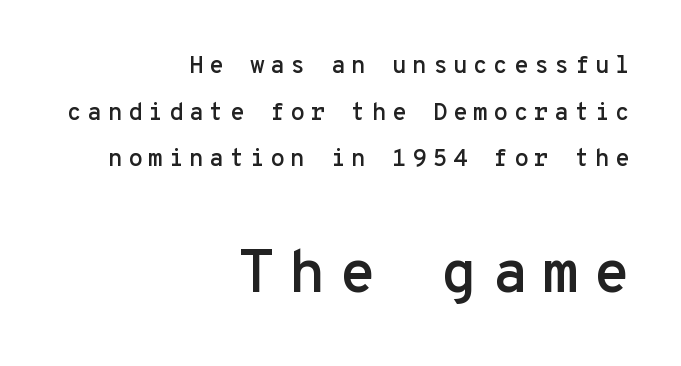
Unmarked baselines from the first word to the last. Caption: multi-line text, flush right, ragged left. Character size in the trailing block exceeds that of the leading block. The letters march in equal steps, a hallmark of fixed-pitch type. Does the type have serifs? No, each stem ends abruptly. These lines have a slow, spaced-out rhythm from letter to letter.
